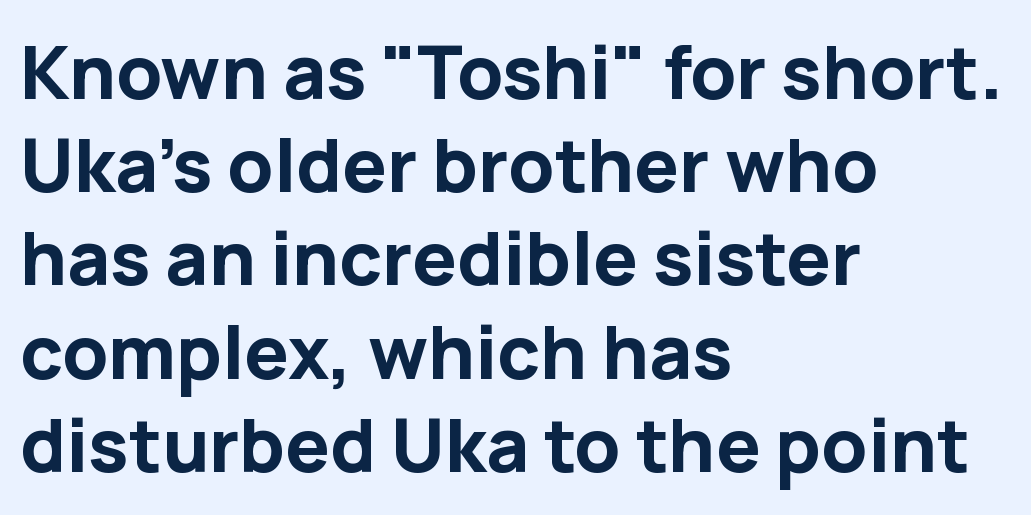
{"serif": "no", "italic": "no", "bold": "yes", "weight": "bold", "width": "normal", "stroke_contrast": "low", "x_height": "medium", "monospaced": "no", "underline": "no", "align": "left", "line_spacing": "normal", "line_spacing_ratio": 1.26, "letter_spacing": "normal", "letter_spacing_em": 0.0, "glyph_px": 74}
